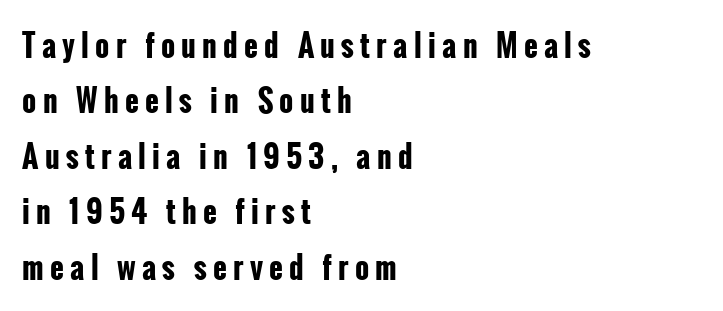
Q: Is the text bold? A: Yes.
Q: Is the text italic (slanted)? A: No, it is upright.
Q: Is the typeface a serif or a sans-serif typeface? A: Sans-serif.
Q: Is the text underlined? A: No.
Q: How is the paragraph aligned? A: Left-aligned.
Q: Is the spacing between letters normal or unusually wide? A: Unusually wide.
Q: Width (condensed, normal, or wide)? A: Condensed.
Q: Stroke contrast? A: Low.
Q: x-height? A: Medium.
Q: Monospaced? A: No.
